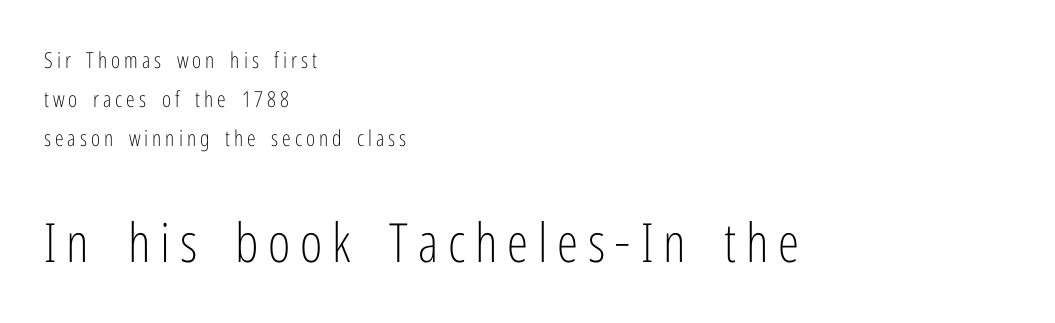
{"serif": "no", "italic": "no", "bold": "no", "weight": "light", "width": "condensed", "stroke_contrast": "low", "x_height": "medium", "monospaced": "no", "underline": "no", "align": "left", "line_spacing_ratio": 1.77, "larger_block": "second", "size_ratio": 2.45, "glyph_px": 54}
